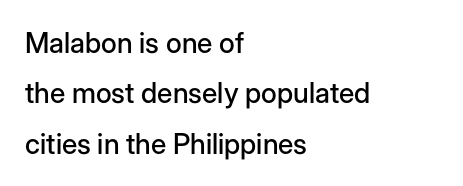
The image shows 28 px sans-serif type, upright; set left-aligned, line spacing 1.8x, normal letter spacing, not underlined; low stroke contrast and a medium x-height.
